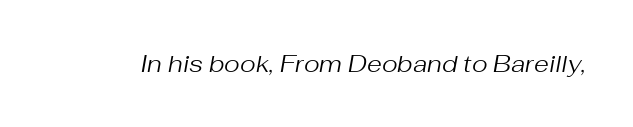
The axis of the letterforms is tilted away from vertical. The tracking reads as untouched default to a designer's eye. Unmarked baselines from the first word to the last. The cut favours lightness, reaching ordinary text weight at its darkest.
